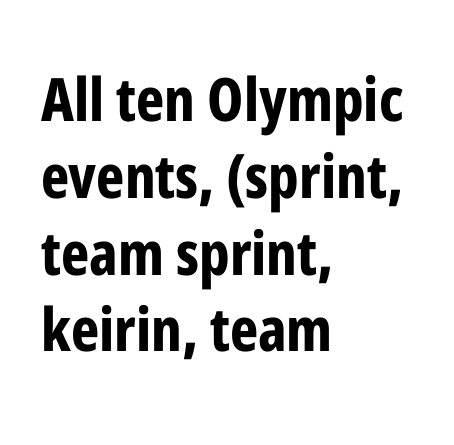
The image shows 60 px bold, condensed sans-serif type, upright; set left-aligned, normal line spacing (1.28x), normal letter spacing, not underlined; low stroke contrast and a medium x-height.
